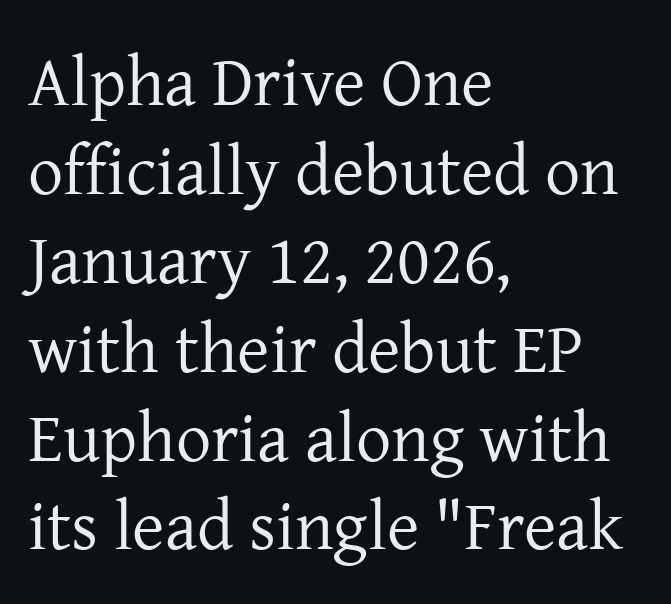
{"serif": "yes", "italic": "no", "bold": "no", "weight": "regular", "width": "normal", "stroke_contrast": "low", "x_height": "medium", "monospaced": "no", "underline": "no", "align": "left", "line_spacing": "normal", "line_spacing_ratio": 1.27, "letter_spacing": "normal", "letter_spacing_em": 0.0, "glyph_px": 70}
